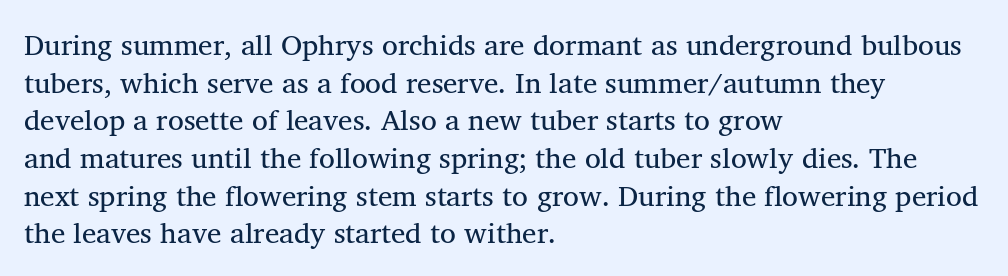
The image shows 29 px regular-weight serif type; set left-aligned, normal line spacing (1.3x), normal letter spacing, not underlined; medium stroke contrast and a medium x-height.
